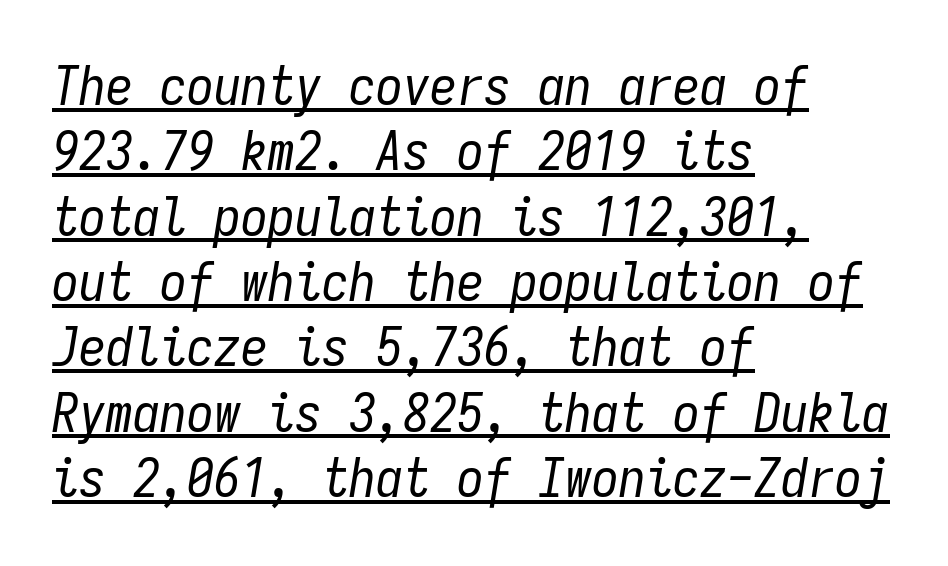
The image shows 54 px regular-weight, condensed type, italic (leaning right), monospaced; set left-aligned, line spacing 1.21x, normal letter spacing, underlined; low stroke contrast and a medium x-height.
